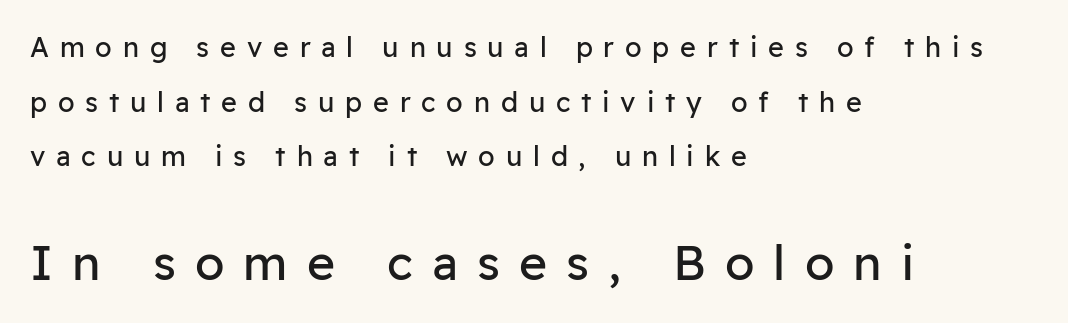
The image shows 48 px regular-weight sans-serif type, upright; set left-aligned, loose line spacing (2.02x), unusually wide letter spacing (+0.4 em), not underlined; the second (bottom) block is 1.78x larger; low stroke contrast and a medium x-height.
